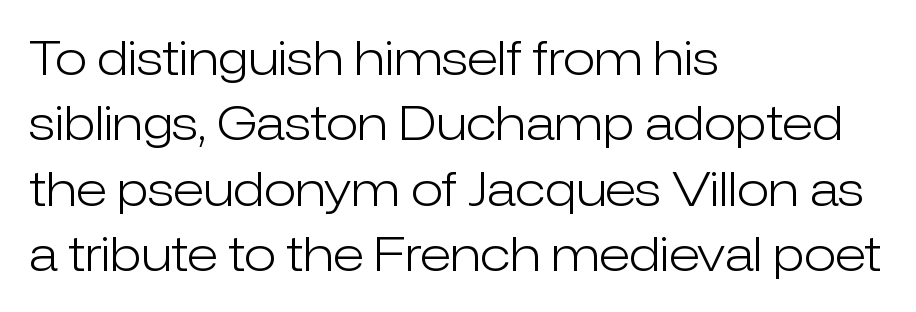
The image shows 47 px light sans-serif type, upright; set left-aligned, normal line spacing (1.39x), normal letter spacing, not underlined; low stroke contrast and a medium x-height.
